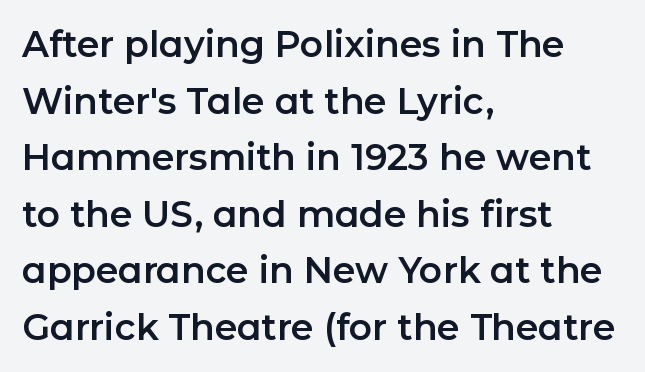
Note the varied advance widths — an 'i' is clearly narrower than an 'm'. The foot of each line stays bare and open. Check where the strokes stop: nothing finishes them off — pure sans. The lettering stays uniformly vertical, giving the passage a roman look. Spacing between characters is what you'd get straight out of the box. Leading matches the norm, producing a regular column.
